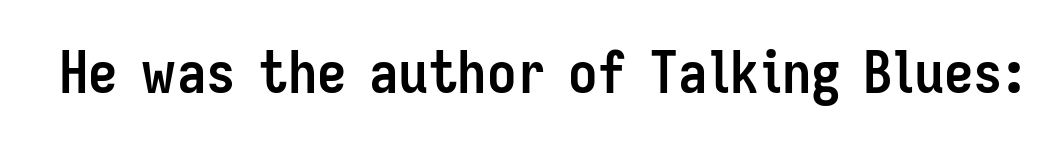
Q: Is the text bold? A: Yes.
Q: Is the text italic (slanted)? A: No, it is upright.
Q: Is the typeface a serif or a sans-serif typeface? A: Sans-serif.
Q: Is the text underlined? A: No.
Q: Is the spacing between letters normal or unusually wide? A: Normal.
Q: Width (condensed, normal, or wide)? A: Condensed.
Q: Stroke contrast? A: Low.
Q: x-height? A: Medium.
Q: Monospaced? A: No.
